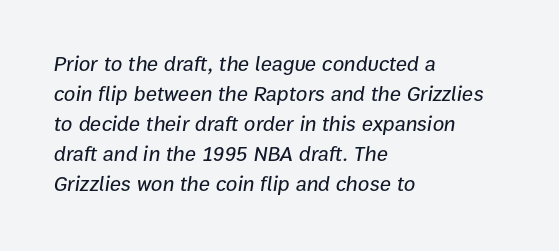
Tracking value appears to be zero — textbook default spacing. What's the leading like? Ordinary, nothing unusual. Just letters on the line, the space beneath them empty. Italic: yes, the glyphs are oblique. Where is the straight margin? On the left.
